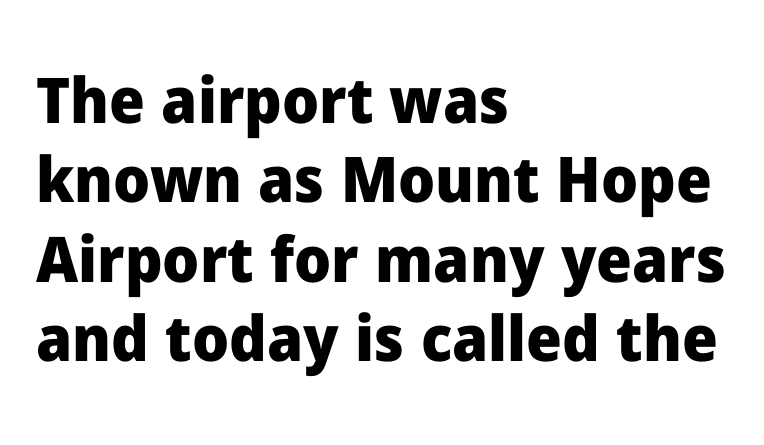
Q: Is the text bold? A: Yes.
Q: Is the text italic (slanted)? A: No, it is upright.
Q: Is the typeface a serif or a sans-serif typeface? A: Sans-serif.
Q: Is the text underlined? A: No.
Q: How is the paragraph aligned? A: Left-aligned.
Q: Is the spacing between letters normal or unusually wide? A: Normal.
Q: Is the spacing between lines tight, normal or loose? A: Normal.
Q: Width (condensed, normal, or wide)? A: Normal.
Q: Stroke contrast? A: Low.
Q: x-height? A: Medium.
Q: Monospaced? A: No.
